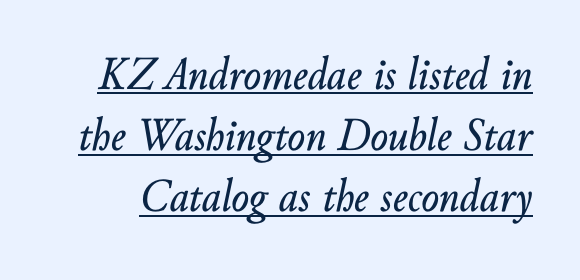
The image shows 47 px text type, italic (leaning right); set normal line spacing (1.3x), normal letter spacing, underlined; low stroke contrast and a small x-height.
